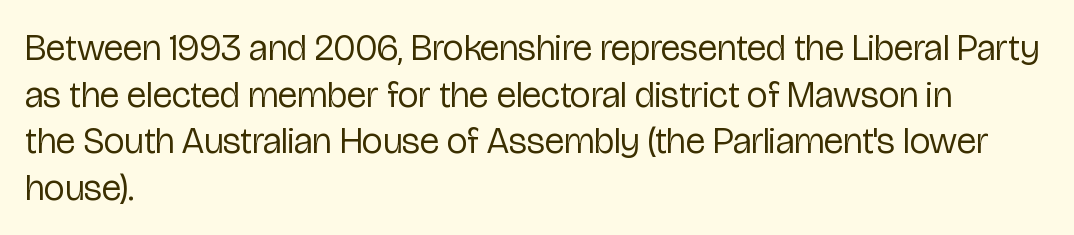
Q: Is the text bold? A: No.
Q: Is the text italic (slanted)? A: No, it is upright.
Q: Is the typeface a serif or a sans-serif typeface? A: Sans-serif.
Q: Is the text underlined? A: No.
Q: How is the paragraph aligned? A: Left-aligned.
Q: Is the spacing between letters normal or unusually wide? A: Normal.
Q: Is the spacing between lines tight, normal or loose? A: Normal.
Q: Width (condensed, normal, or wide)? A: Condensed.
Q: Stroke contrast? A: Low.
Q: x-height? A: Medium.
Q: Monospaced? A: No.
